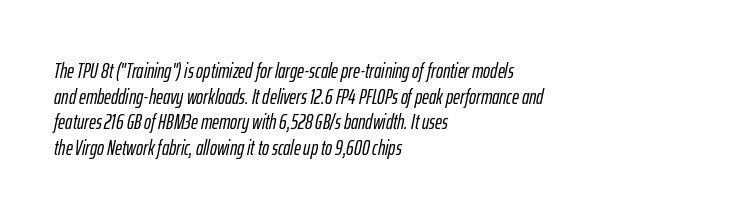
The image shows 21 px text type, italic (leaning right); set left-aligned, line spacing 1.22x, normal letter spacing, not underlined.
